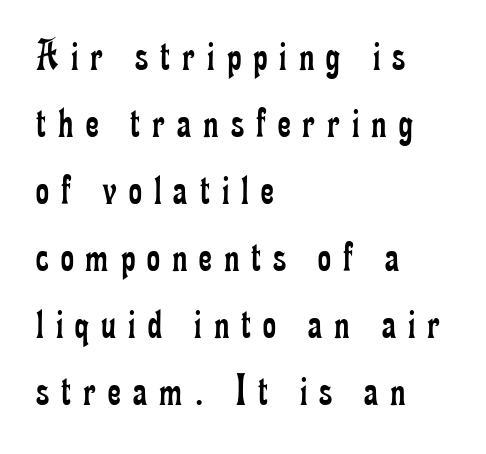
Every stem runs plumb, perpendicular to the baseline. Leading matches the norm, producing a regular column. Line beginnings align vertically; line endings do not. Character widths vary here, with narrow letters taking less room than wide ones. Stems here are at most as thick as an everyday book face.
